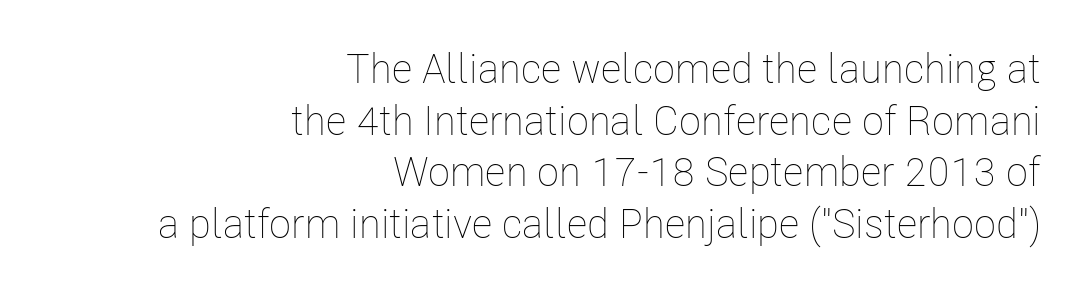
{"italic": "no", "bold": "no", "weight": "thin", "width": "condensed", "stroke_contrast": "low", "x_height": "medium", "monospaced": "no", "underline": "no", "align": "right", "line_spacing": "normal", "line_spacing_ratio": 1.26, "letter_spacing": "normal", "letter_spacing_em": 0.0, "glyph_px": 41}
